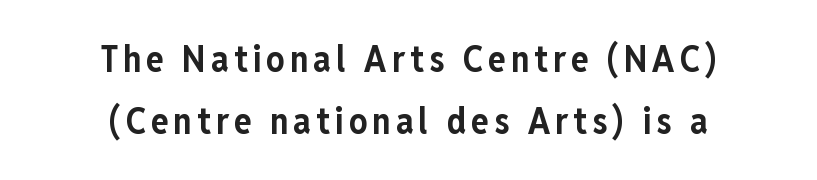
The image shows 36 px bold, condensed sans-serif type, upright; set centered, line spacing 1.71x, not underlined; low stroke contrast and a medium x-height.
